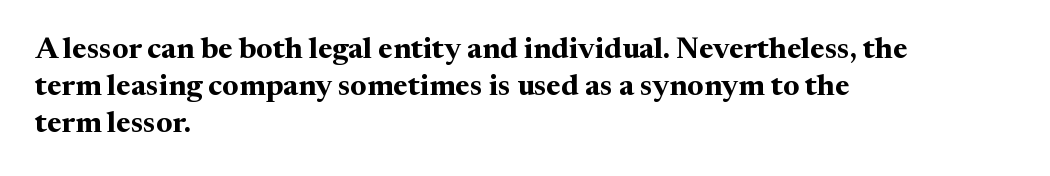
{"serif": "yes", "italic": "no", "bold": "yes", "weight": "bold", "width": "normal", "stroke_contrast": "medium", "x_height": "medium", "monospaced": "no", "underline": "no", "align": "left", "line_spacing_ratio": 1.24, "letter_spacing": "normal", "letter_spacing_em": 0.0, "glyph_px": 30}
